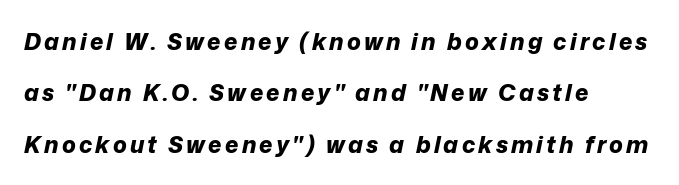
{"italic": "yes", "lean": "right", "slant_degrees": 12, "bold": "yes", "underline": "no", "align": "left", "line_spacing": "loose", "line_spacing_ratio": 2.23, "glyph_px": 23}
